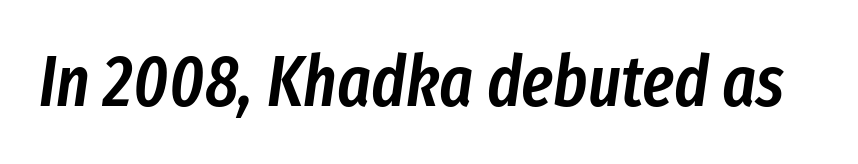
{"italic": "yes", "lean": "right", "slant_degrees": 8, "bold": "semi", "weight": "semibold", "width": "condensed", "stroke_contrast": "low", "x_height": "medium", "monospaced": "no", "underline": "no", "letter_spacing": "normal", "letter_spacing_em": 0.0, "glyph_px": 71}
